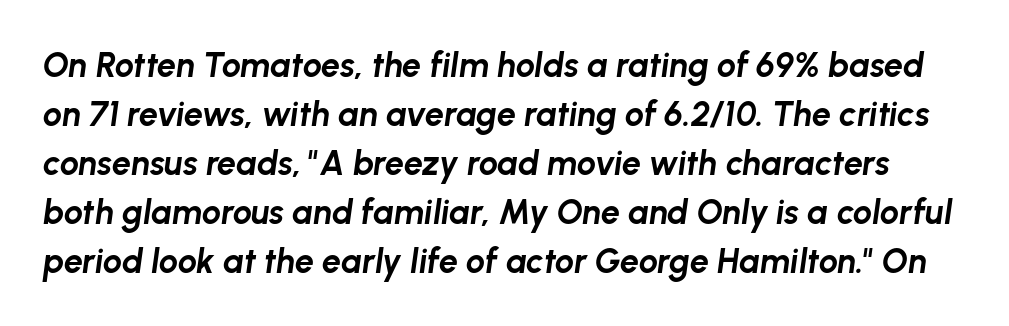
The passage shown is not underscored anywhere. If you measured baseline to baseline, you'd find a middling distance. The characters look thick and weighty, a clear bold. Is this a fixed-width face? No — the glyphs have proportional, varying widths. Compared with typical body copy, the letter spacing here is the same.
